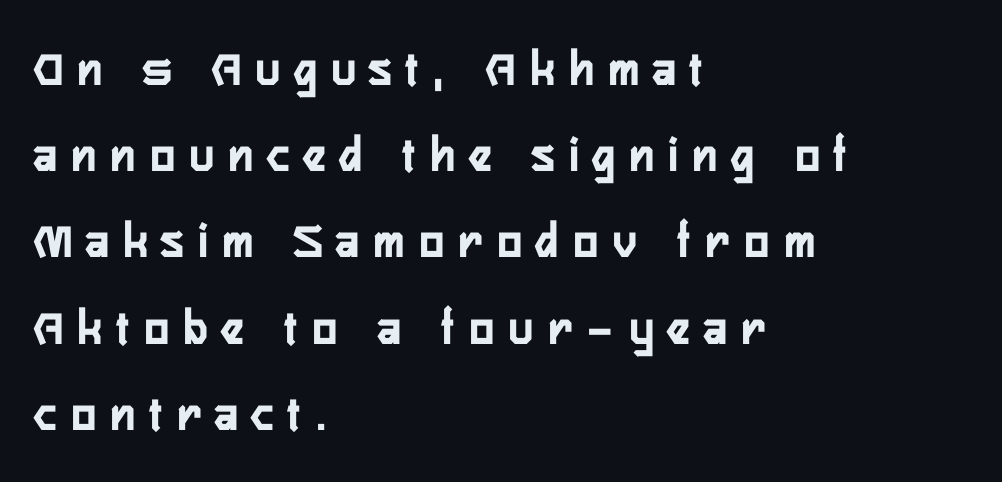
Bare-footed words on every line. The lettering holds an erect, upright posture throughout. Serifs: no, the terminals of the letterforms are clean. Rows of type keep a routine distance in the vertical direction. Compared with a centered layout, this one pins lines to the left instead. Students, note that the glyphs here are deliberately spaced far apart.
